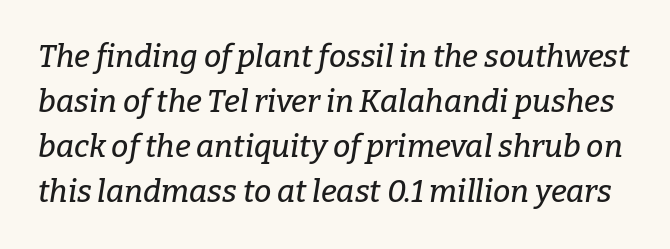
Q: Is the text italic (slanted)? A: Yes, it leans right by about 9 degrees.
Q: Is the typeface a serif or a sans-serif typeface? A: Serif.
Q: Is the text underlined? A: No.
Q: Is the spacing between letters normal or unusually wide? A: Normal.
Q: Is the spacing between lines tight, normal or loose? A: Normal.
Q: Width (condensed, normal, or wide)? A: Normal.
Q: Stroke contrast? A: Low.
Q: x-height? A: Medium.
Q: Monospaced? A: No.
